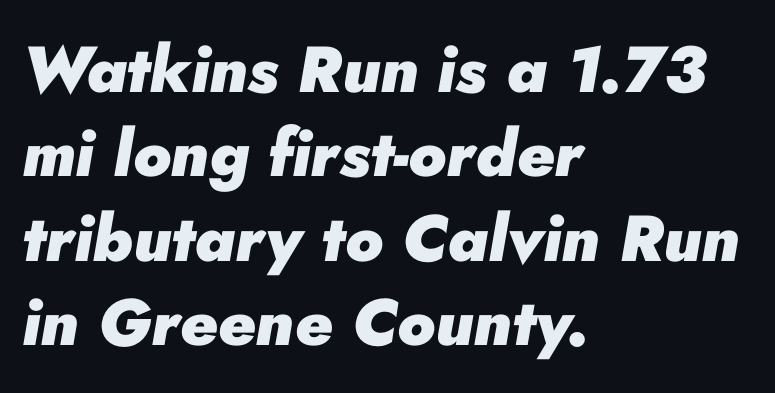
The image shows 65 px heavy type, italic (leaning right); set left-aligned, normal line spacing (1.3x), normal letter spacing, not underlined; low stroke contrast and a small x-height.
